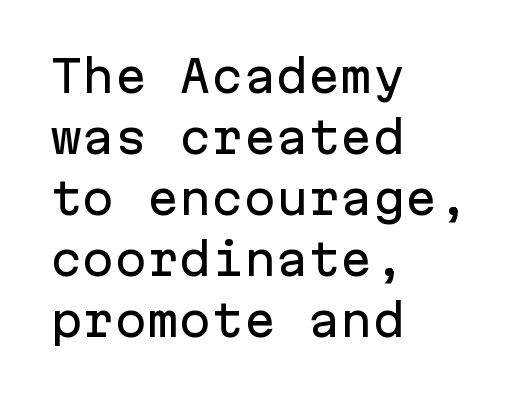
Is this a sans? Yes — the strokes have no serifs. Glance below the letters and you will spot only blank space. Each new line begins a customary step beneath the previous one. What stands out about the letter spacing? Nothing — it is the standard amount.
